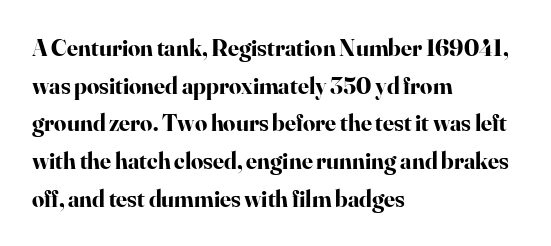
{"italic": "no", "bold": "yes", "underline": "no", "align": "left", "line_spacing": "normal", "line_spacing_ratio": 1.57, "letter_spacing": "normal", "letter_spacing_em": 0.0, "glyph_px": 24}
